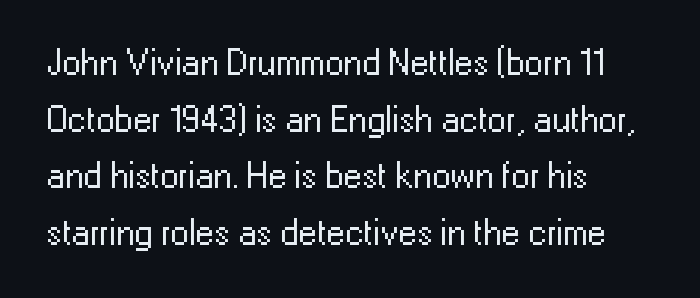
{"serif": "no", "italic": "no", "bold": "no", "weight": "regular", "width": "normal", "stroke_contrast": "low", "x_height": "medium", "monospaced": "no", "underline": "no", "align": "left", "line_spacing": "normal", "line_spacing_ratio": 1.53, "letter_spacing": "normal", "letter_spacing_em": 0.0, "glyph_px": 37}
